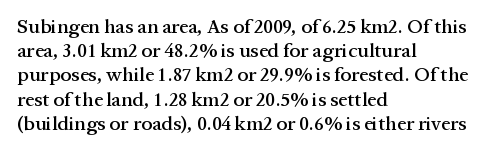
If you drew a line through each stem, it would be perfectly vertical. The line texture is even and compact thanks to regular tracking. Which margin do the lines hug? The left one — the right edge is uneven. Letters rest on an invisible, unmarked baseline.
